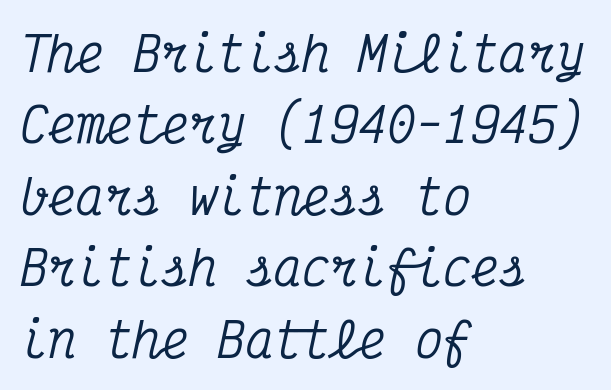
Q: Is the text italic (slanted)? A: Yes, it leans right by about 12 degrees.
Q: Is the typeface a serif or a sans-serif typeface? A: Serif.
Q: Is the text underlined? A: No.
Q: How is the paragraph aligned? A: Left-aligned.
Q: Is the spacing between letters normal or unusually wide? A: Normal.
Q: Is the spacing between lines tight, normal or loose? A: Normal.
Q: Width (condensed, normal, or wide)? A: Condensed.
Q: Stroke contrast? A: Medium.
Q: x-height? A: Medium.
Q: Monospaced? A: Yes.
